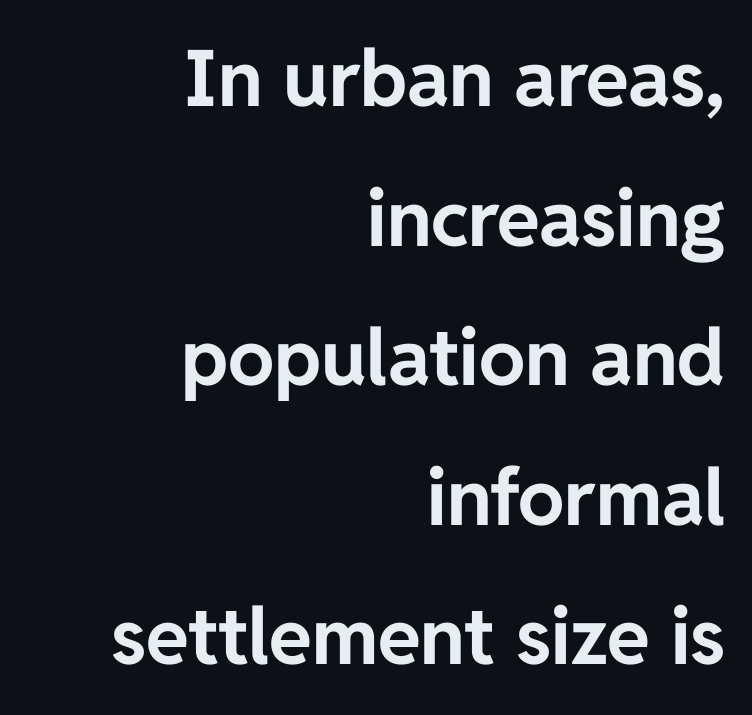
Q: Is the text bold? A: Yes.
Q: Is the text italic (slanted)? A: No, it is upright.
Q: Is the typeface a serif or a sans-serif typeface? A: Sans-serif.
Q: Is the text underlined? A: No.
Q: How is the paragraph aligned? A: Right-aligned.
Q: Is the spacing between letters normal or unusually wide? A: Normal.
Q: Width (condensed, normal, or wide)? A: Normal.
Q: Stroke contrast? A: Low.
Q: x-height? A: Medium.
Q: Monospaced? A: No.
